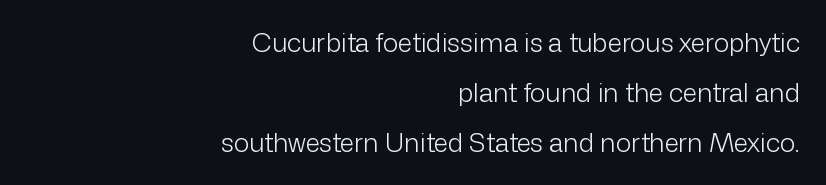
{"italic": "no", "bold": "no", "underline": "no", "align": "right", "line_spacing": "loose", "line_spacing_ratio": 1.92, "letter_spacing": "normal", "letter_spacing_em": 0.0, "glyph_px": 26}
